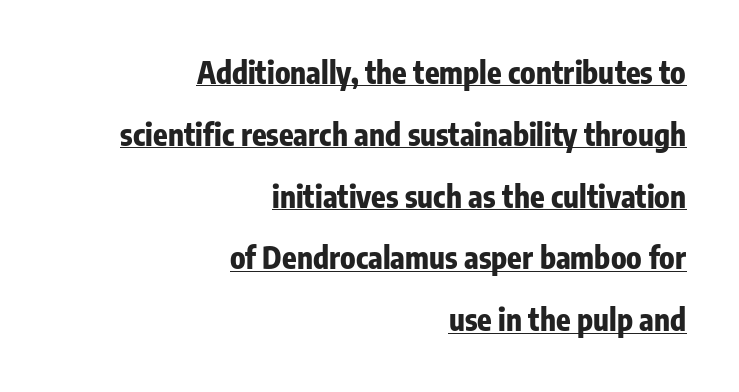
This sample has the flowing, uneven cadence of proportional lettering. Has an underline been added? It has. Spacing between characters is what you'd get straight out of the box. Rows of type keep a wide berth in the vertical direction. Look at the stroke-to-counter ratio: heavy, a bold. Visually the block forms a straight wall on the right and a jagged coastline on the left.
